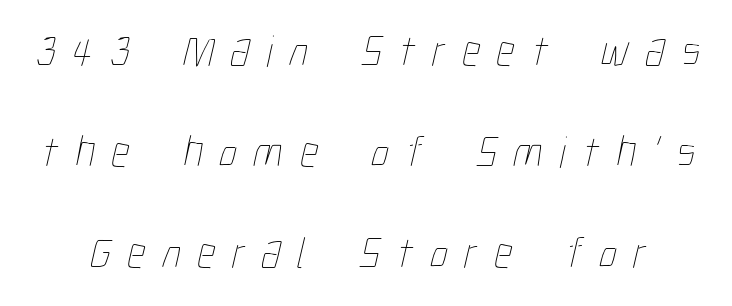
Q: Is the text bold? A: No.
Q: Is the text underlined? A: No.
Q: Is the spacing between letters normal or unusually wide? A: Unusually wide.
Q: Is the spacing between lines tight, normal or loose? A: Loose.
Q: Width (condensed, normal, or wide)? A: Condensed.
Q: Stroke contrast? A: Low.
Q: x-height? A: Medium.
Q: Monospaced? A: No.
